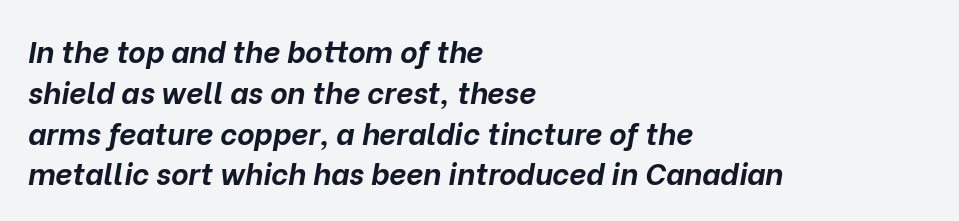
{"italic": "yes", "lean": "right", "slant_degrees": 10, "bold": "yes", "weight": "bold", "width": "normal", "stroke_contrast": "low", "x_height": "medium", "monospaced": "no", "underline": "no", "align": "left", "line_spacing": "normal", "line_spacing_ratio": 1.36, "letter_spacing": "normal", "letter_spacing_em": 0.0, "glyph_px": 30}
